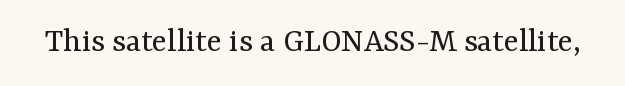
Q: Is the text bold? A: No.
Q: Is the text italic (slanted)? A: No, it is upright.
Q: Is the typeface a serif or a sans-serif typeface? A: Serif.
Q: Is the text underlined? A: No.
Q: Is the spacing between letters normal or unusually wide? A: Normal.
Q: Width (condensed, normal, or wide)? A: Normal.
Q: Stroke contrast? A: Medium.
Q: x-height? A: Medium.
Q: Monospaced? A: No.
